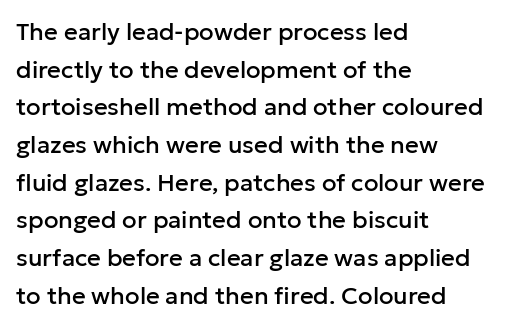
The image shows 24 px text type, upright; set left-aligned, normal line spacing (1.57x), normal letter spacing, not underlined.
